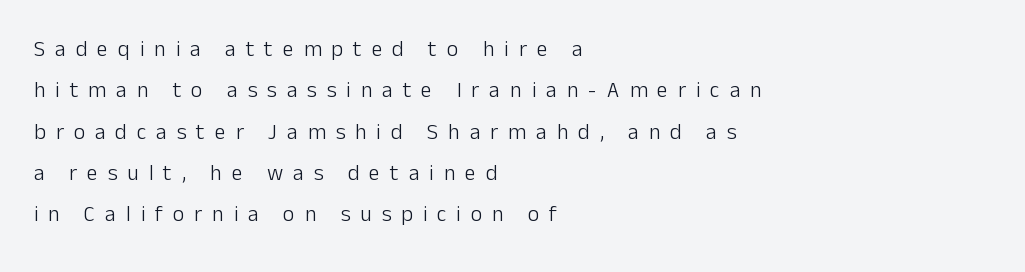
{"italic": "no", "bold": "no", "underline": "no", "align": "left", "line_spacing_ratio": 1.88, "letter_spacing": "wide", "letter_spacing_em": 0.45, "glyph_px": 22}
